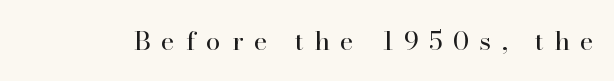
{"italic": "no", "bold": "no", "underline": "no", "letter_spacing": "wide", "letter_spacing_em": 0.41, "glyph_px": 26}
